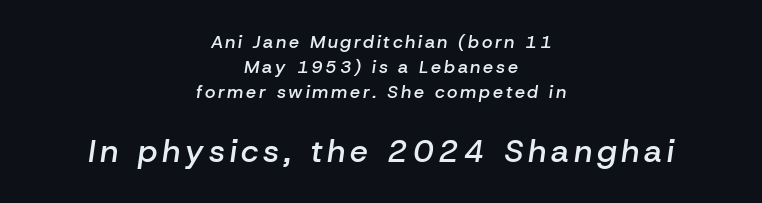
Q: Is the text bold? A: Semi-bold.
Q: Is the text italic (slanted)? A: Yes, it leans right by about 8 degrees.
Q: Is the text underlined? A: No.
Q: How is the paragraph aligned? A: Centered.
Q: Is the spacing between lines tight, normal or loose? A: Normal.
Q: Which block of text is set in a larger size, the first (top) or the second (bottom)? A: The second (bottom) one.
Q: Width (condensed, normal, or wide)? A: Normal.
Q: Stroke contrast? A: Low.
Q: x-height? A: Medium.
Q: Monospaced? A: No.
